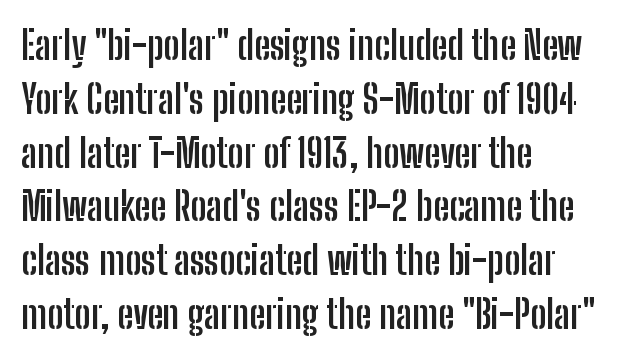
The image shows 39 px semibold, condensed sans-serif type, upright; set left-aligned, normal line spacing (1.38x), normal letter spacing, not underlined; low stroke contrast and a medium x-height.
